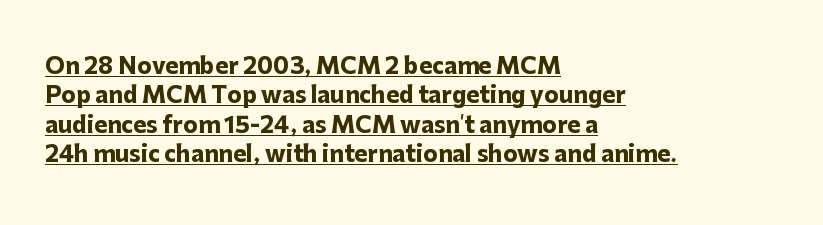
Q: Is the text bold? A: Yes.
Q: Is the text italic (slanted)? A: No, it is upright.
Q: Is the text underlined? A: Yes.
Q: How is the paragraph aligned? A: Left-aligned.
Q: Is the spacing between letters normal or unusually wide? A: Normal.
Q: Is the spacing between lines tight, normal or loose? A: Normal.
